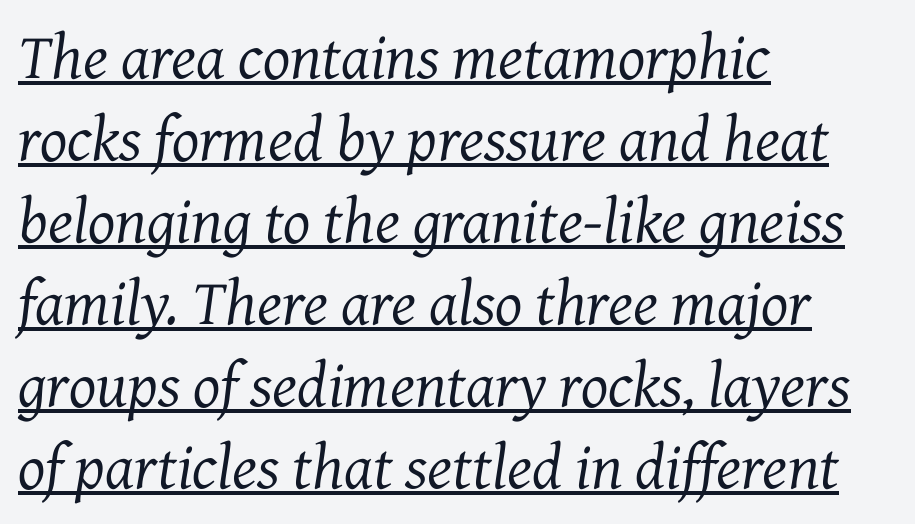
Underline: present. Is the stroke heavy? The answer is a plain regular-or-lighter. Is the block centered? No — it sits flush against the left margin. You could not count columns in this text — the font is proportionally spaced.
